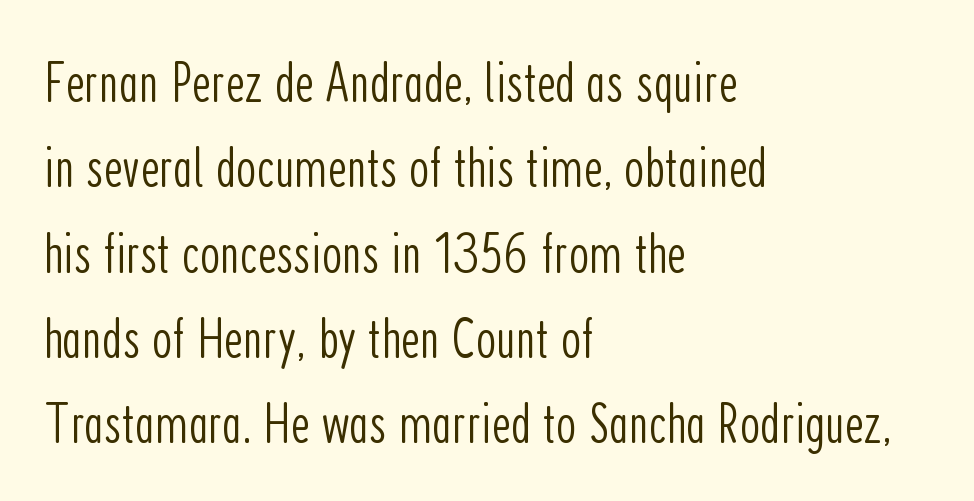
The space directly below the letters is spotless. What stands out about the letter spacing? Nothing — it is the standard amount. The designer left line spacing at the default. Vertical stems look standard width or narrower in stroke. One-word summary of the alignment: left.
